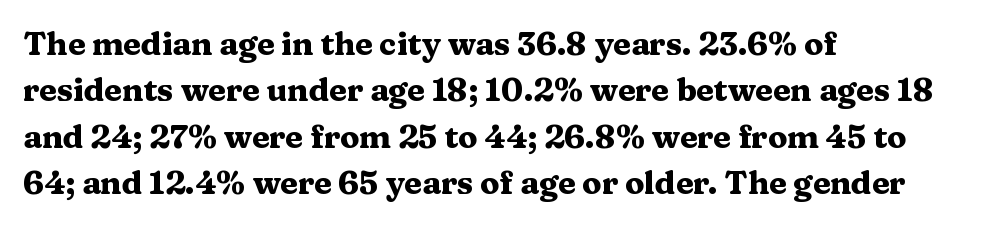
The image shows 32 px heavy, wide serif type, upright; set left-aligned, normal line spacing (1.45x), normal letter spacing, not underlined; medium stroke contrast and a medium x-height.
